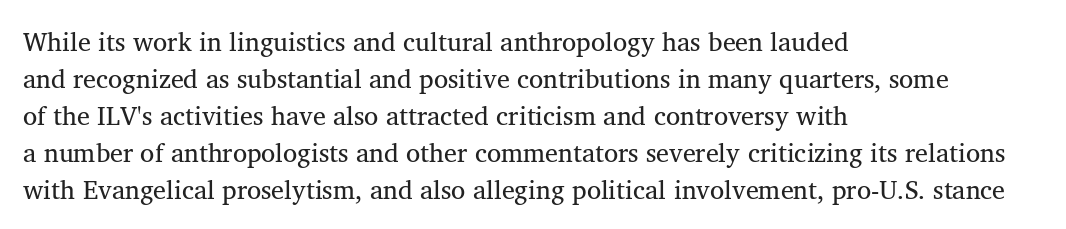
{"bold": "no", "underline": "no", "align": "left", "line_spacing": "normal", "line_spacing_ratio": 1.42, "letter_spacing": "normal", "letter_spacing_em": 0.0, "glyph_px": 26}
